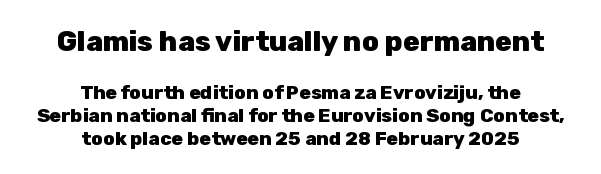
Compared with typical body copy, the letter spacing here is the same. The lines in this sample share a center point and differ in where they start and stop. The string is rendered with underlining switched off. Compare the two chunks: the upper has the greater cap height.
